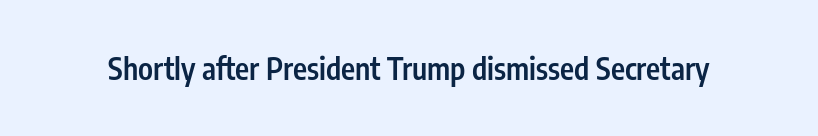
{"serif": "no", "italic": "no", "bold": "semi", "weight": "semibold", "width": "condensed", "stroke_contrast": "low", "x_height": "medium", "monospaced": "no", "underline": "no", "letter_spacing": "normal", "letter_spacing_em": 0.0, "glyph_px": 30}
